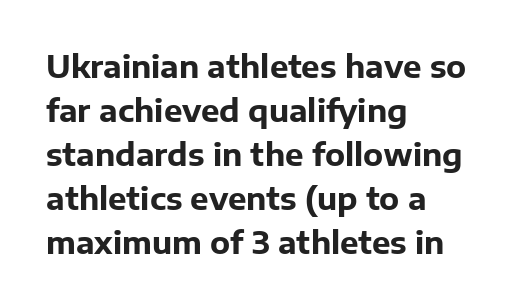
{"serif": "no", "italic": "no", "bold": "yes", "weight": "bold", "width": "normal", "stroke_contrast": "low", "x_height": "medium", "monospaced": "no", "underline": "no", "align": "left", "line_spacing": "normal", "line_spacing_ratio": 1.42, "letter_spacing": "normal", "letter_spacing_em": 0.0, "glyph_px": 31}
